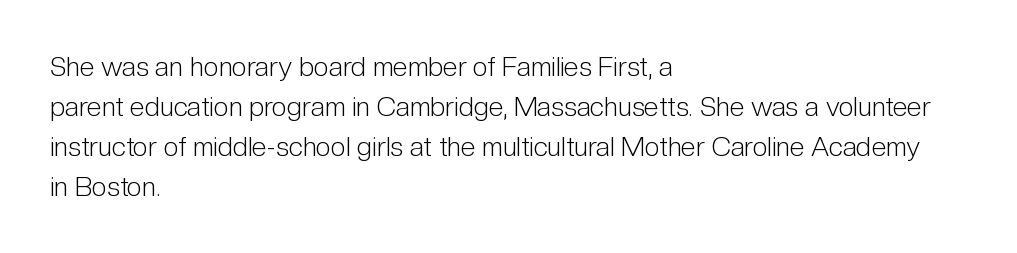
The image shows 27 px text type, upright; set left-aligned, normal line spacing (1.48x), normal letter spacing, not underlined.
